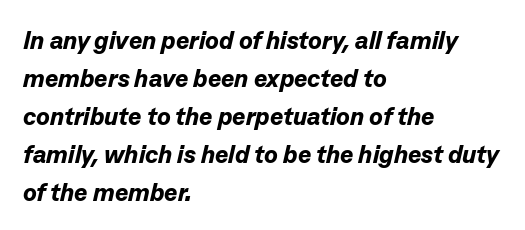
The image shows 25 px bold type, italic (leaning right); set left-aligned, normal line spacing (1.52x), normal letter spacing, not underlined.
